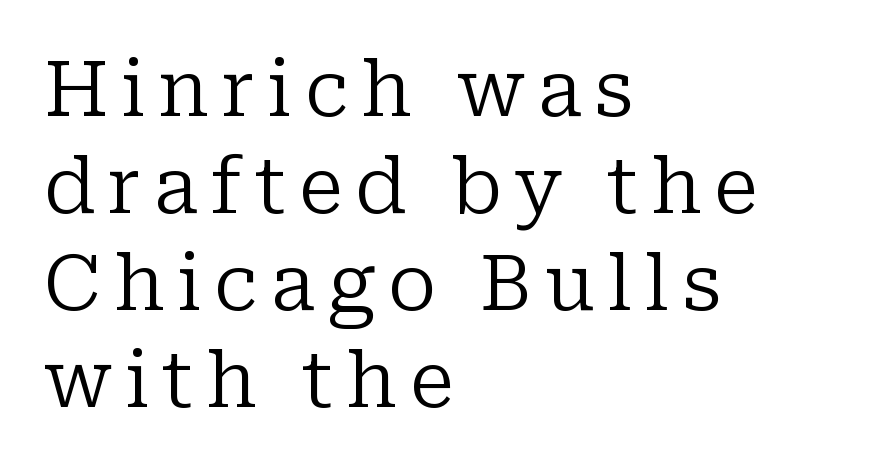
Q: Is the text bold? A: No.
Q: Is the text italic (slanted)? A: No, it is upright.
Q: Is the typeface a serif or a sans-serif typeface? A: Serif.
Q: Is the text underlined? A: No.
Q: How is the paragraph aligned? A: Left-aligned.
Q: Is the spacing between lines tight, normal or loose? A: Normal.
Q: Width (condensed, normal, or wide)? A: Normal.
Q: Stroke contrast? A: Low.
Q: x-height? A: Medium.
Q: Monospaced? A: No.
